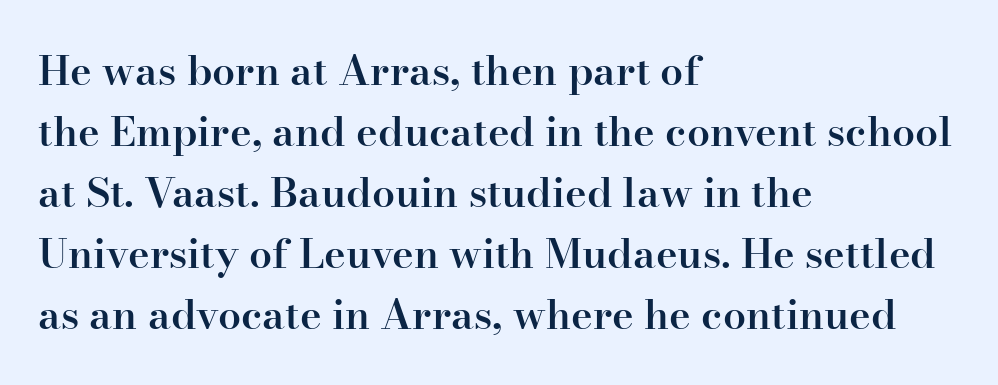
{"serif": "yes", "italic": "no", "bold": "semi", "weight": "semibold", "width": "normal", "stroke_contrast": "high", "x_height": "small", "monospaced": "no", "underline": "no", "align": "left", "line_spacing": "normal", "line_spacing_ratio": 1.49, "letter_spacing": "normal", "letter_spacing_em": 0.0, "glyph_px": 41}
